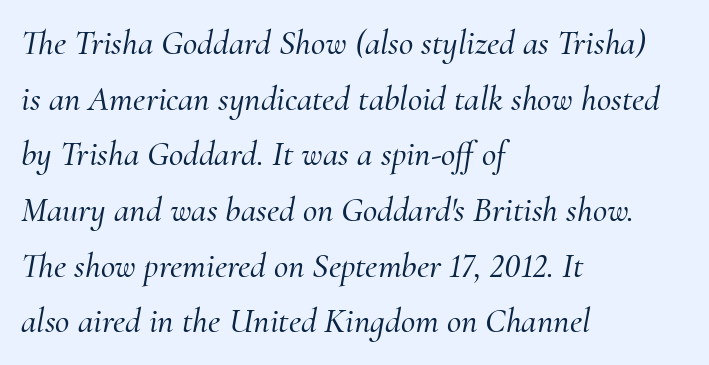
{"serif": "yes", "italic": "yes", "lean": "right", "slant_degrees": 10, "width": "normal", "stroke_contrast": "medium", "x_height": "small", "monospaced": "no", "underline": "no", "align": "left", "line_spacing": "normal", "line_spacing_ratio": 1.59, "letter_spacing": "normal", "letter_spacing_em": 0.0, "glyph_px": 35}
